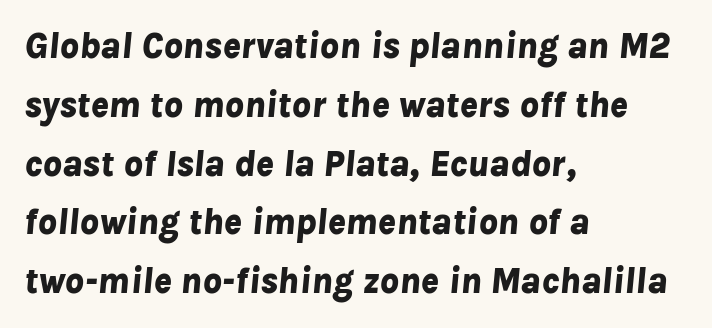
{"italic": "yes", "lean": "right", "slant_degrees": 8, "bold": "yes", "weight": "bold", "width": "normal", "stroke_contrast": "low", "x_height": "medium", "monospaced": "no", "underline": "no", "align": "left", "line_spacing": "normal", "line_spacing_ratio": 1.59, "letter_spacing": "normal", "letter_spacing_em": 0.0, "glyph_px": 37}
